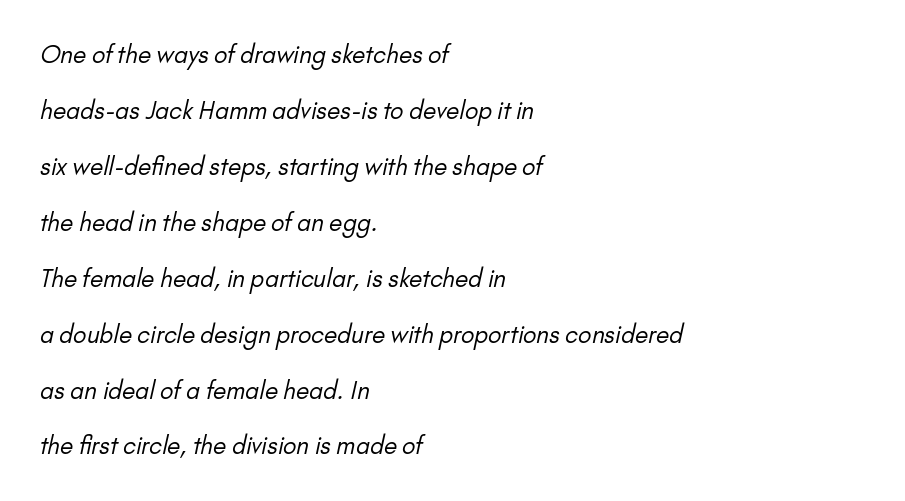
Q: Is the text bold? A: No.
Q: Is the text underlined? A: No.
Q: How is the paragraph aligned? A: Left-aligned.
Q: Is the spacing between letters normal or unusually wide? A: Normal.
Q: Is the spacing between lines tight, normal or loose? A: Loose.
